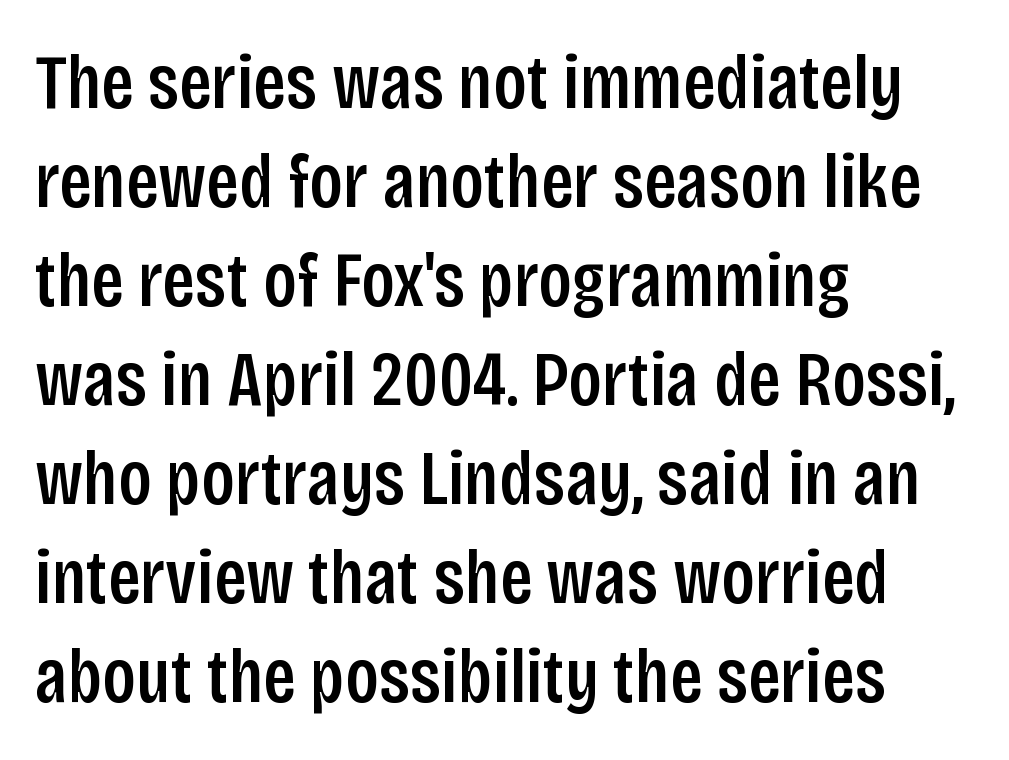
You could call the tracking neutral — neither tight nor loose. Italic: no, the glyphs are upright roman. Regarding leading, the lines here are spaced in the standard way. Where is the straight margin? On the left. A typesetter would label this face a sans.
